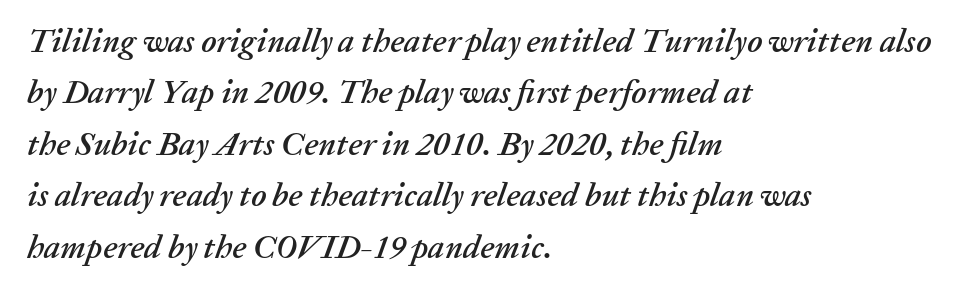
The horizontal fit of the characters is conventional and even. The gap between lines stays unmarked. Observe the lean: these are italic letterforms. Spacing verdict: proportional, widths tailored to each character. Honestly, the row spacing looks completely unremarkable. Casual observation: everything's shoved over to the left.
